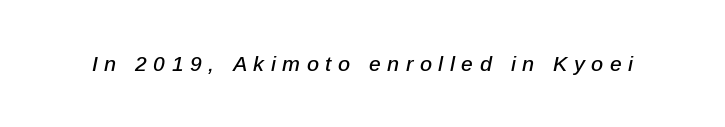
Nobody drew a line under any word here. The whole block is typeset with a tilt. The letterforms stand isolated, each surrounded by extra space.
